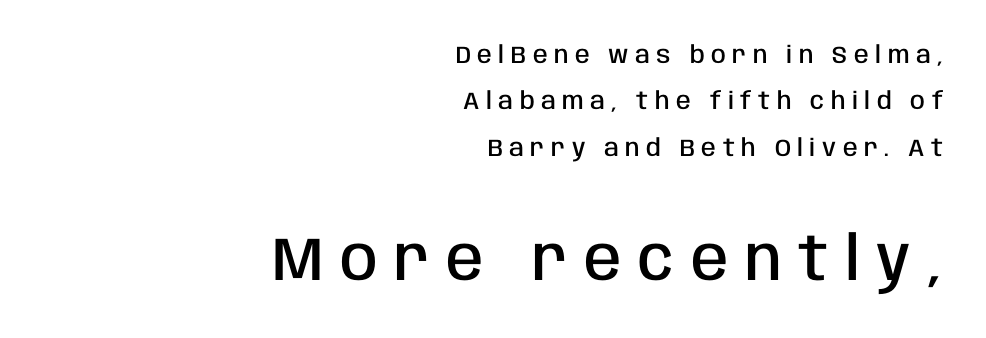
The image shows 61 px semibold, condensed sans-serif type, upright; set right-aligned, loose line spacing (1.93x), unusually wide letter spacing (+0.27 em), not underlined; the second (bottom) block is 2.54x larger; low stroke contrast and a large x-height.
